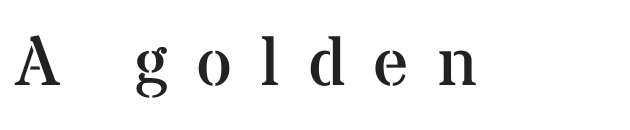
The image shows 70 px regular-weight serif type, upright; set unusually wide letter spacing (+0.4 em), not underlined; medium stroke contrast and a medium x-height.
